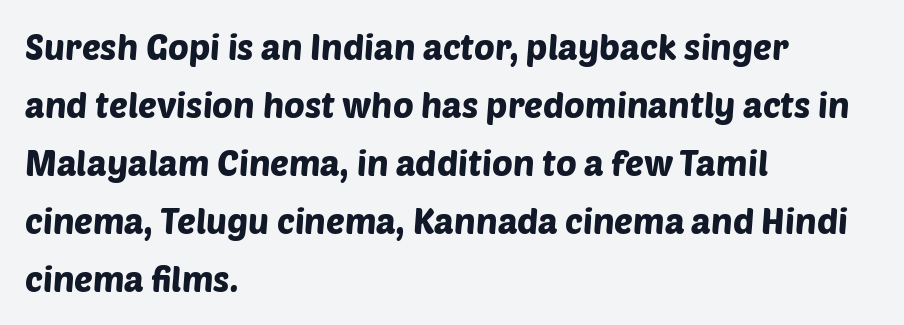
The image shows 35 px sans-serif type; set left-aligned, normal line spacing (1.66x), normal letter spacing, not underlined; low stroke contrast and a large x-height.
